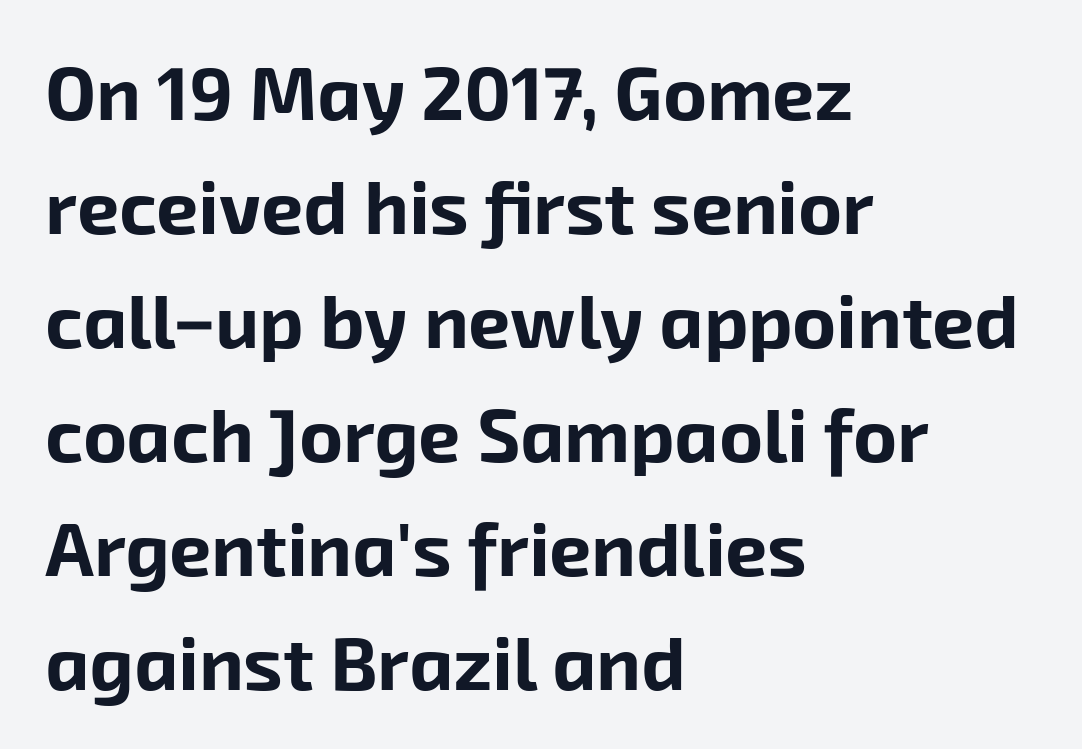
Line starts are locked; line ends wander. The words here are not underlined. Short note: letters normally spaced. Leading matches the norm, producing a regular column. The type family on display is of the sans-serif kind.
